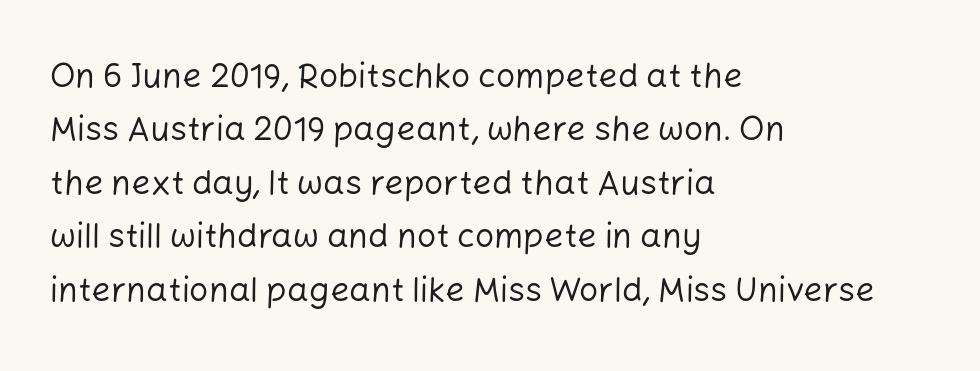
The font's upright variant was chosen for this text. Heft: none added — not bold. The characters display no serif detailing; their extremities are plain. Clear beneath every line of the passage. Here the designer chose a conventional face with non-uniform glyph widths.
